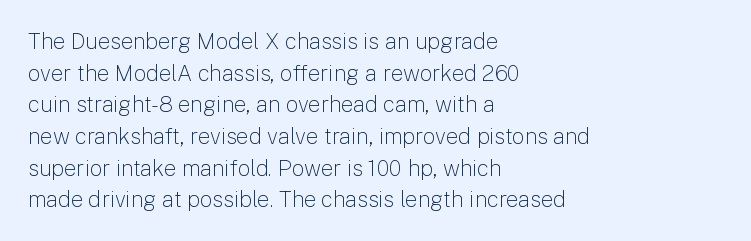
Q: Is the text bold? A: No.
Q: Is the text italic (slanted)? A: No, it is upright.
Q: Is the text underlined? A: No.
Q: How is the paragraph aligned? A: Left-aligned.
Q: Is the spacing between letters normal or unusually wide? A: Normal.
Q: Is the spacing between lines tight, normal or loose? A: Normal.
